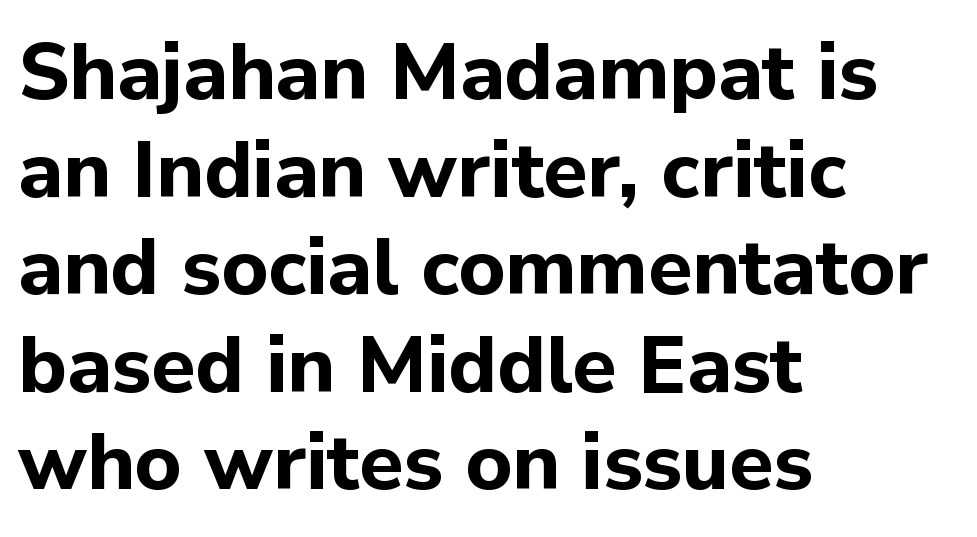
The image shows 80 px bold sans-serif type, upright; set left-aligned, line spacing 1.22x, normal letter spacing, not underlined; low stroke contrast and a medium x-height.
